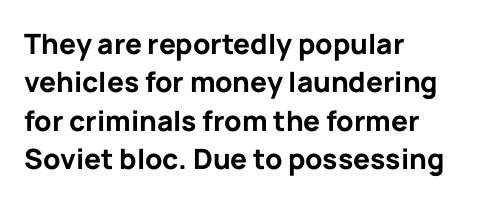
The image shows 28 px bold sans-serif type, upright; set left-aligned, normal line spacing (1.37x), normal letter spacing, not underlined; low stroke contrast and a medium x-height.
